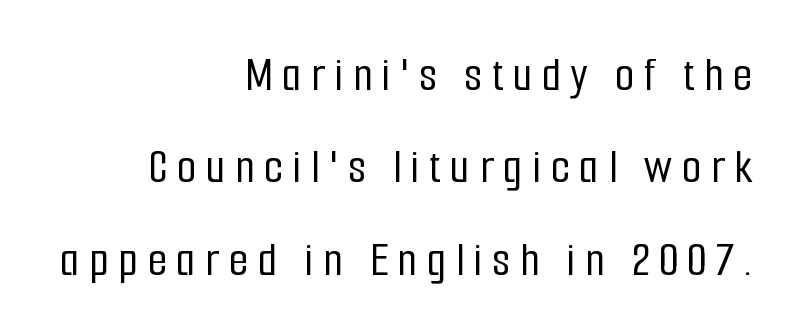
Unlike italic type, these characters show no tilt at all. Is this a fixed-width face? No — the glyphs have proportional, varying widths. I'd call this a sans setting — the letters go barefoot. Just letters on the line, the space beneath them empty. Where is the straight margin? On the right.
